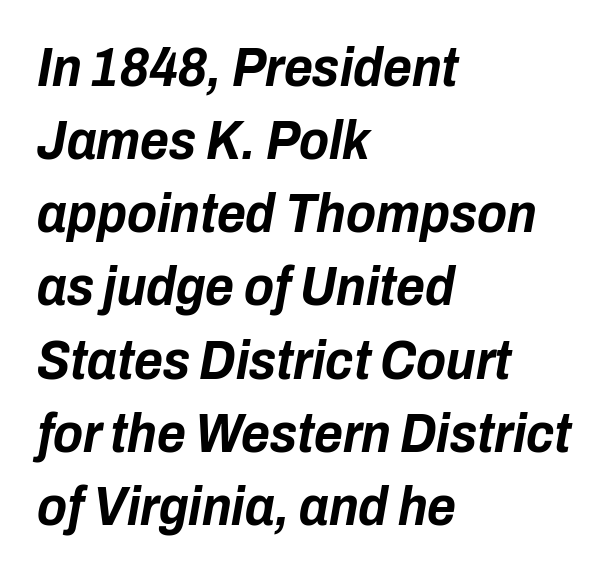
Notice how the stems are inclined rather than vertical — that's the hallmark of italics. Only glyphs here, with clear space below each row. The gaps between neighbouring characters are ordinary and unremarkable. Here the designer chose a conventional face with non-uniform glyph widths.
